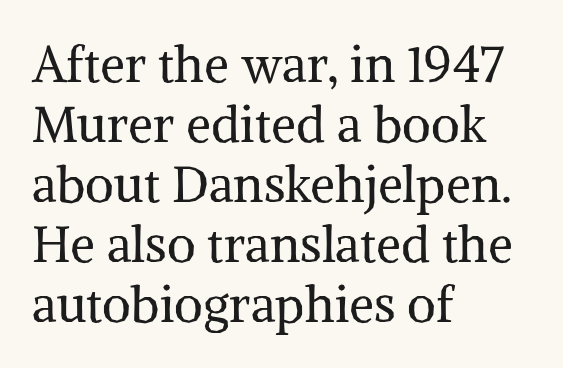
{"serif": "yes", "italic": "no", "bold": "no", "weight": "regular", "width": "normal", "stroke_contrast": "medium", "x_height": "medium", "monospaced": "no", "underline": "no", "align": "left", "line_spacing_ratio": 1.2, "letter_spacing": "normal", "letter_spacing_em": 0.0, "glyph_px": 50}
